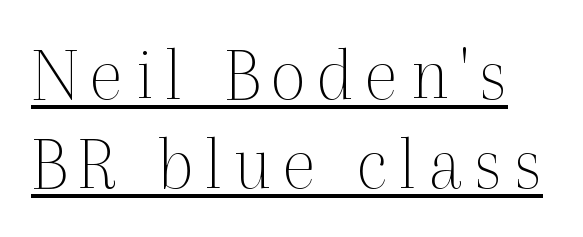
The image shows 78 px thin serif type, upright; set tight line spacing (1.14x), underlined; a medium x-height.
